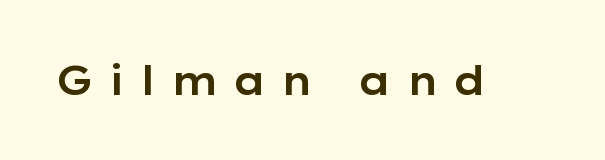
Q: Is the text italic (slanted)? A: No, it is upright.
Q: Is the typeface a serif or a sans-serif typeface? A: Sans-serif.
Q: Is the text underlined? A: No.
Q: Is the spacing between letters normal or unusually wide? A: Unusually wide.
Q: Width (condensed, normal, or wide)? A: Wide.
Q: Stroke contrast? A: Low.
Q: x-height? A: Medium.
Q: Monospaced? A: No.
